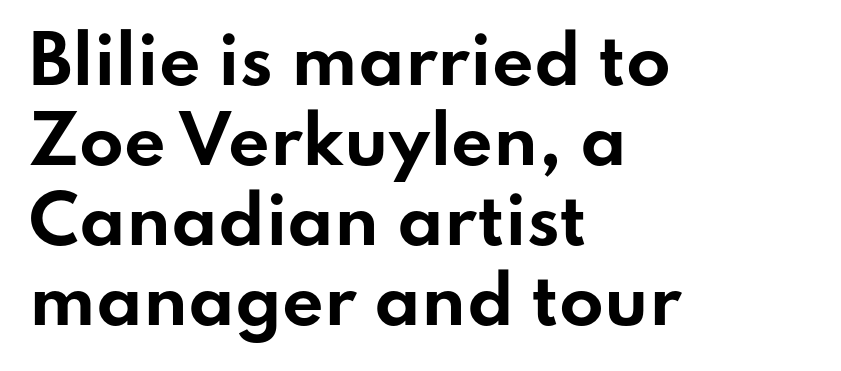
Q: Is the text bold? A: Yes.
Q: Is the text italic (slanted)? A: No, it is upright.
Q: Is the typeface a serif or a sans-serif typeface? A: Sans-serif.
Q: Is the text underlined? A: No.
Q: How is the paragraph aligned? A: Left-aligned.
Q: Is the spacing between letters normal or unusually wide? A: Normal.
Q: Width (condensed, normal, or wide)? A: Wide.
Q: Stroke contrast? A: Low.
Q: x-height? A: Small.
Q: Monospaced? A: No.
